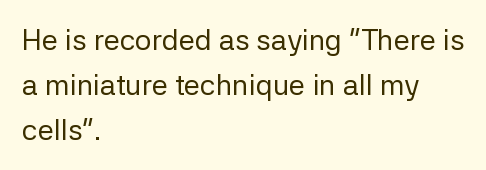
This is sans-serif lettering, the kind often seen on screens and signage. The lettering stays uniformly vertical, giving the passage a roman look. Beneath every word, the page is bare. The face used here is proportionally spaced, like ordinary book or web type. Summary of weight: not heavy and not bold.
